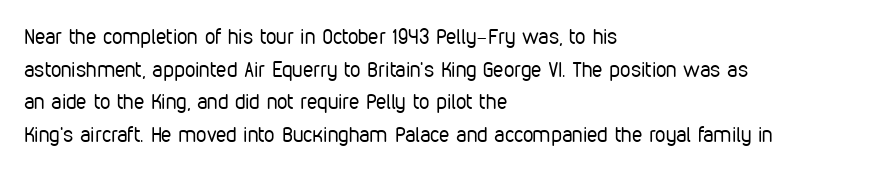
The image shows 21 px text type, upright; set left-aligned, normal line spacing (1.55x), normal letter spacing, not underlined.
